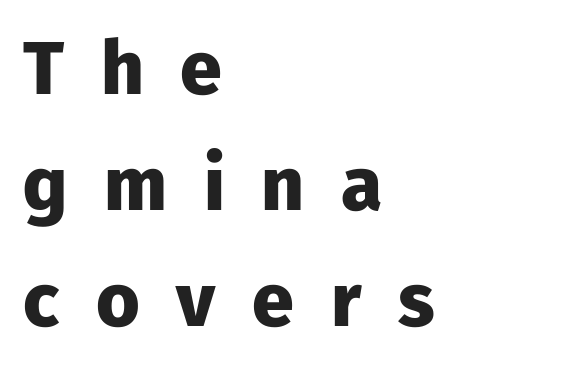
Q: Is the text bold? A: Yes.
Q: Is the text italic (slanted)? A: No, it is upright.
Q: Is the typeface a serif or a sans-serif typeface? A: Sans-serif.
Q: Is the text underlined? A: No.
Q: How is the paragraph aligned? A: Left-aligned.
Q: Is the spacing between letters normal or unusually wide? A: Unusually wide.
Q: Is the spacing between lines tight, normal or loose? A: Normal.
Q: Width (condensed, normal, or wide)? A: Normal.
Q: Stroke contrast? A: Low.
Q: x-height? A: Medium.
Q: Monospaced? A: No.
